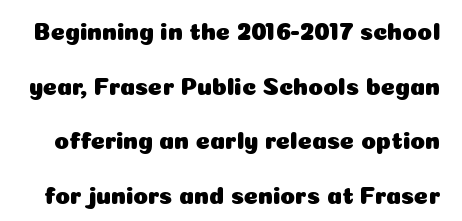
Unlike italic type, these characters show no tilt at all. This rendering leaves character spacing at its baseline value. The space directly below the letters is spotless. Whoever set this chose breathing room over compactness in the vertical rhythm.
